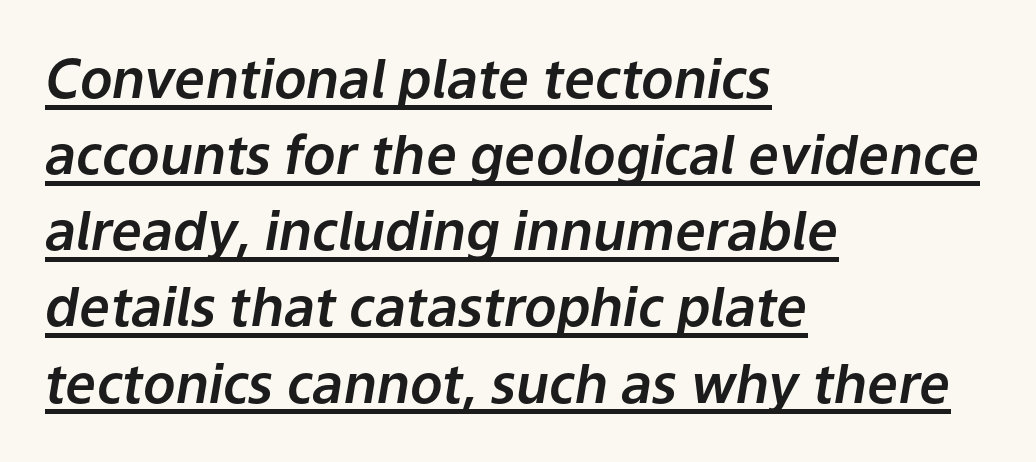
Q: Is the text italic (slanted)? A: Yes, it leans right by about 9 degrees.
Q: Is the text underlined? A: Yes.
Q: How is the paragraph aligned? A: Left-aligned.
Q: Is the spacing between letters normal or unusually wide? A: Normal.
Q: Is the spacing between lines tight, normal or loose? A: Normal.
Q: Width (condensed, normal, or wide)? A: Normal.
Q: Stroke contrast? A: Low.
Q: x-height? A: Medium.
Q: Monospaced? A: No.
